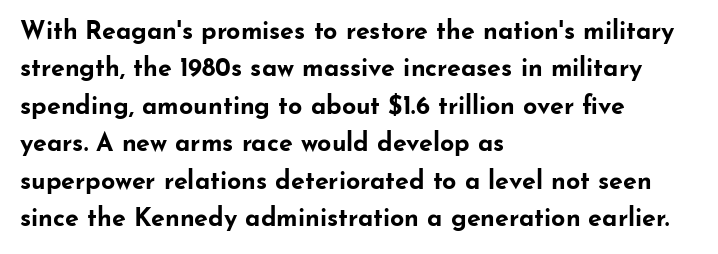
Q: Is the text bold? A: Yes.
Q: Is the text italic (slanted)? A: No, it is upright.
Q: Is the text underlined? A: No.
Q: How is the paragraph aligned? A: Left-aligned.
Q: Is the spacing between letters normal or unusually wide? A: Normal.
Q: Is the spacing between lines tight, normal or loose? A: Normal.
